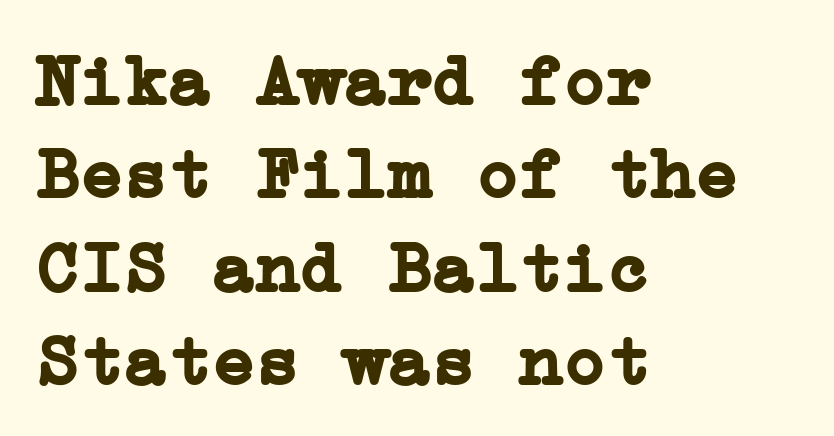
{"serif": "yes", "italic": "no", "bold": "yes", "weight": "semibold", "width": "normal", "stroke_contrast": "low", "x_height": "medium", "underline": "no", "align": "left", "line_spacing": "normal", "line_spacing_ratio": 1.28, "letter_spacing": "normal", "letter_spacing_em": 0.0, "glyph_px": 73}
